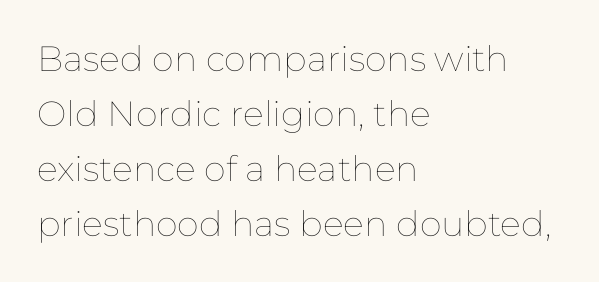
{"italic": "no", "bold": "no", "weight": "thin", "width": "normal", "stroke_contrast": "low", "x_height": "medium", "monospaced": "no", "underline": "no", "align": "left", "line_spacing": "normal", "line_spacing_ratio": 1.57, "letter_spacing": "normal", "letter_spacing_em": 0.0, "glyph_px": 35}
